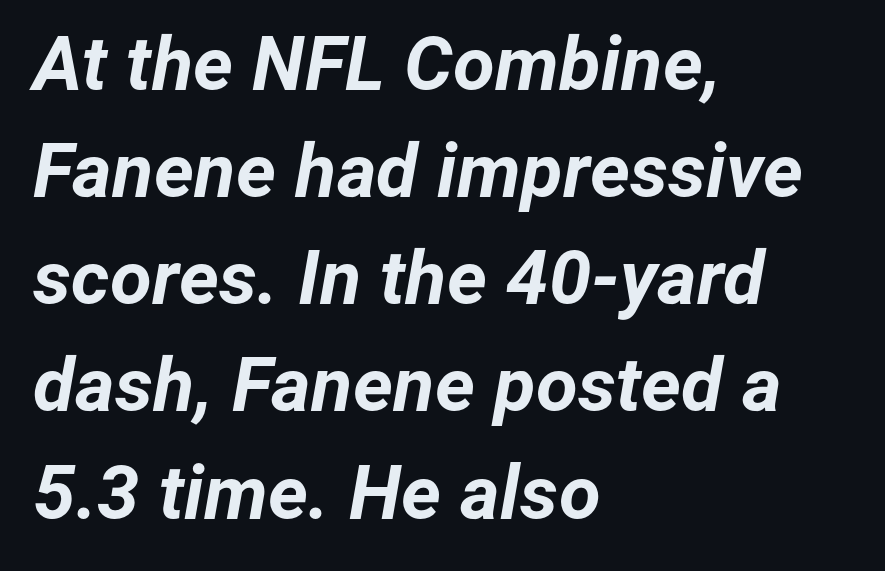
A full-strength bold gives these letters their thick strokes. Between one letter and the next there's only the usual sliver of space. Is the block centered? No — it sits flush against the left margin. The lines sit at an ordinary, default distance from one another. An italicized treatment has been applied to the whole sample. Just letters on the line, the space beneath them empty.
